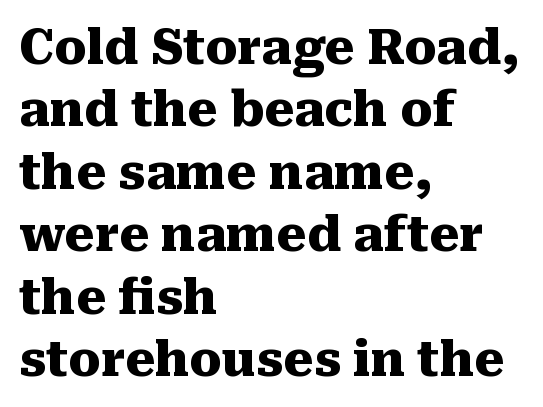
{"serif": "yes", "italic": "no", "bold": "yes", "weight": "heavy", "width": "normal", "stroke_contrast": "medium", "x_height": "medium", "monospaced": "no", "underline": "no", "align": "left", "line_spacing": "normal", "line_spacing_ratio": 1.3, "letter_spacing": "normal", "letter_spacing_em": 0.0, "glyph_px": 48}
